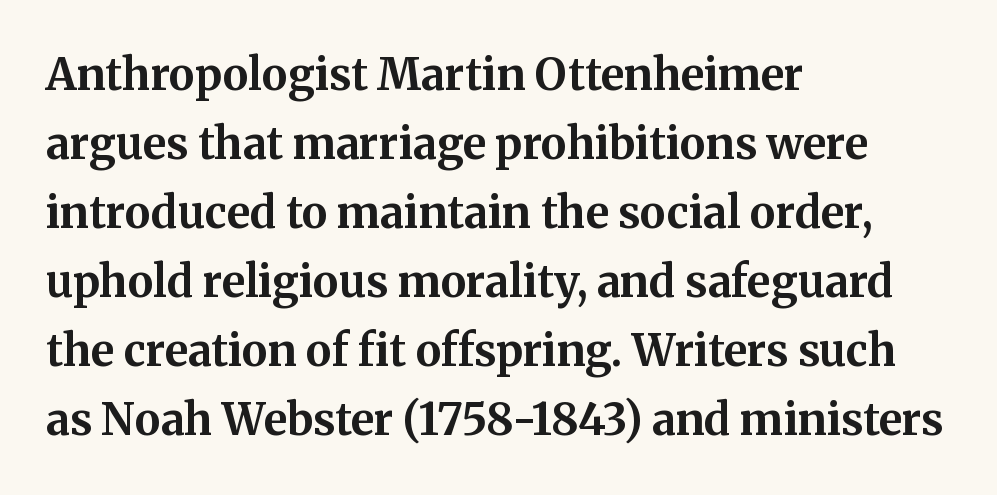
Q: Is the text bold? A: Yes.
Q: Is the text italic (slanted)? A: No, it is upright.
Q: Is the typeface a serif or a sans-serif typeface? A: Serif.
Q: Is the text underlined? A: No.
Q: How is the paragraph aligned? A: Left-aligned.
Q: Is the spacing between letters normal or unusually wide? A: Normal.
Q: Is the spacing between lines tight, normal or loose? A: Normal.
Q: Width (condensed, normal, or wide)? A: Normal.
Q: Stroke contrast? A: Medium.
Q: x-height? A: Medium.
Q: Monospaced? A: No.
